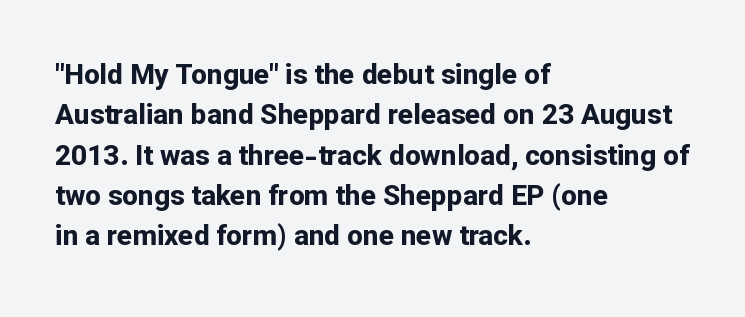
Set as a true bold cut, around the 700 mark. Horizontally, the lines are justified to the leading edge only. Spacing verdict: proportional, widths tailored to each character. The letters stand upright; this is a roman face. Type without underlining. This rendering leaves character spacing at its baseline value.
